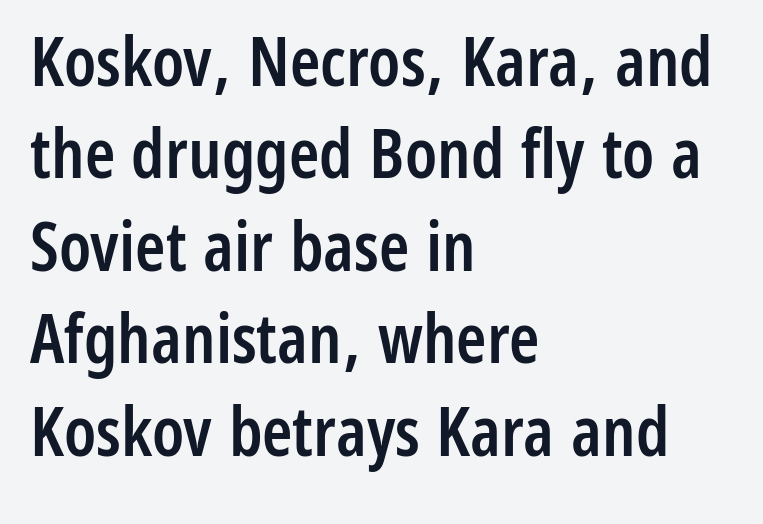
These words are printed semibold, heavier than regular yet not bold. Alignment: flush left. The space beneath each line is pristine and unruled. Do the characters align in a grid? No, the font is proportional.
